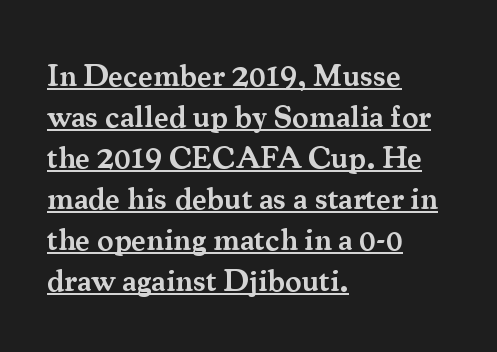
{"serif": "yes", "italic": "no", "bold": "semi", "weight": "semibold", "width": "normal", "stroke_contrast": "medium", "x_height": "small", "monospaced": "no", "underline": "yes", "align": "left", "line_spacing": "normal", "line_spacing_ratio": 1.32, "letter_spacing": "normal", "letter_spacing_em": 0.0, "glyph_px": 31}
